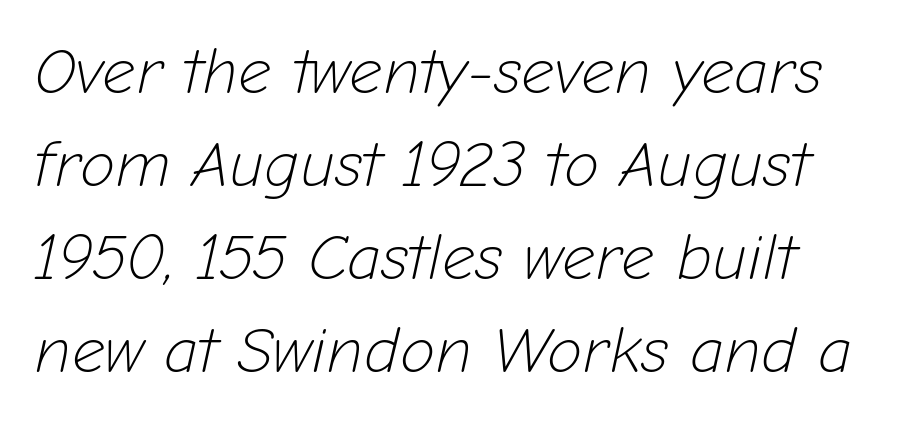
Q: Is the text bold? A: No.
Q: Is the text italic (slanted)? A: Yes, it leans right by about 12 degrees.
Q: Is the text underlined? A: No.
Q: Is the spacing between letters normal or unusually wide? A: Normal.
Q: Is the spacing between lines tight, normal or loose? A: Normal.
Q: Width (condensed, normal, or wide)? A: Normal.
Q: Stroke contrast? A: Low.
Q: x-height? A: Medium.
Q: Monospaced? A: No.
